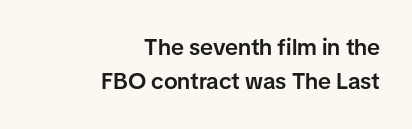
Q: Is the text bold? A: Semi-bold.
Q: Is the text italic (slanted)? A: No, it is upright.
Q: Is the text underlined? A: No.
Q: How is the paragraph aligned? A: Right-aligned.
Q: Is the spacing between letters normal or unusually wide? A: Normal.
Q: Is the spacing between lines tight, normal or loose? A: Normal.
